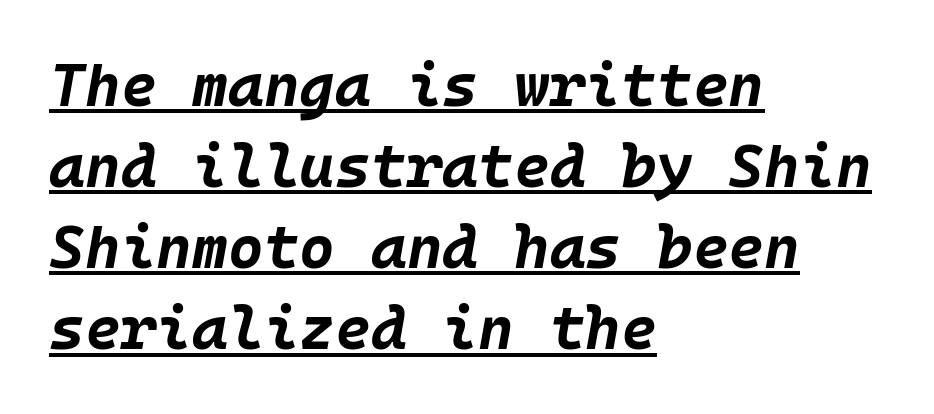
Weight: bold. This sample keeps an unexceptional amount of space between lines. The text carries the slant typical of an italic or oblique font. Somebody hit Ctrl+U on this one — the words are underlined.
